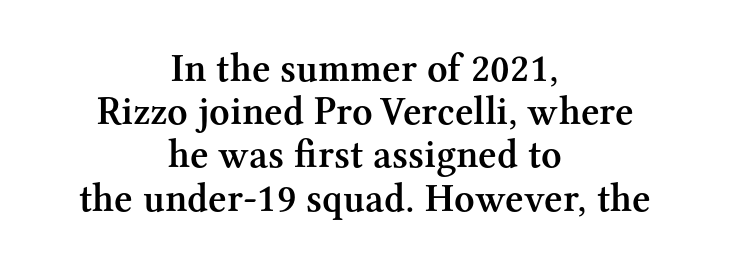
The image shows 40 px semibold serif type, upright; set centered, tight line spacing (1.08x), normal letter spacing, not underlined; medium stroke contrast and a medium x-height.
